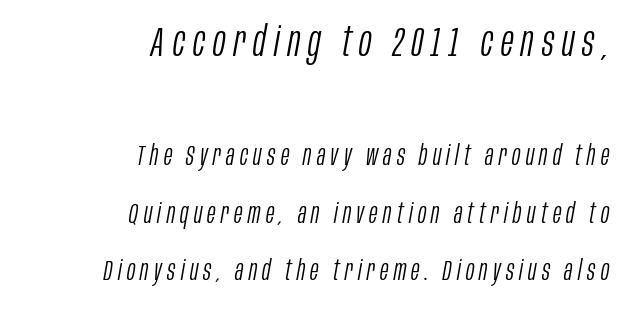
The image shows 42 px light, condensed type, italic (leaning right); set right-aligned, loose line spacing (2.06x), not underlined; the first (top) block is 1.5x larger; low stroke contrast and a large x-height.
